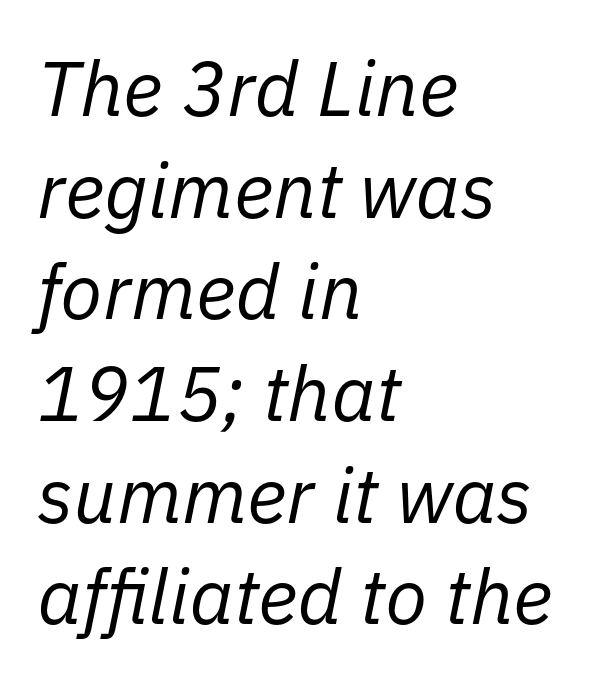
{"italic": "yes", "lean": "right", "slant_degrees": 11, "bold": "no", "weight": "regular", "width": "normal", "stroke_contrast": "low", "x_height": "medium", "monospaced": "no", "underline": "no", "align": "left", "line_spacing": "normal", "line_spacing_ratio": 1.32, "letter_spacing": "normal", "letter_spacing_em": 0.0, "glyph_px": 77}
